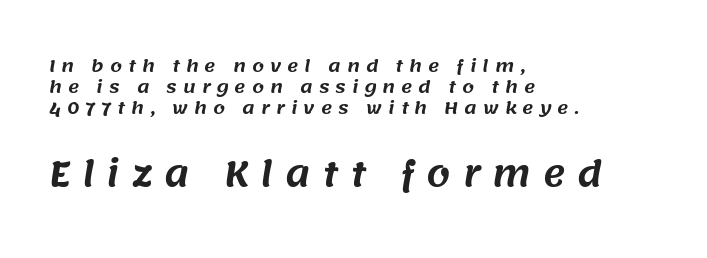
Q: Is the typeface a serif or a sans-serif typeface? A: Sans-serif.
Q: Is the text underlined? A: No.
Q: How is the paragraph aligned? A: Left-aligned.
Q: Is the spacing between letters normal or unusually wide? A: Unusually wide.
Q: Is the spacing between lines tight, normal or loose? A: Normal.
Q: Which block of text is set in a larger size, the first (top) or the second (bottom)? A: The second (bottom) one.
Q: Width (condensed, normal, or wide)? A: Normal.
Q: Stroke contrast? A: Medium.
Q: x-height? A: Large.
Q: Monospaced? A: No.
